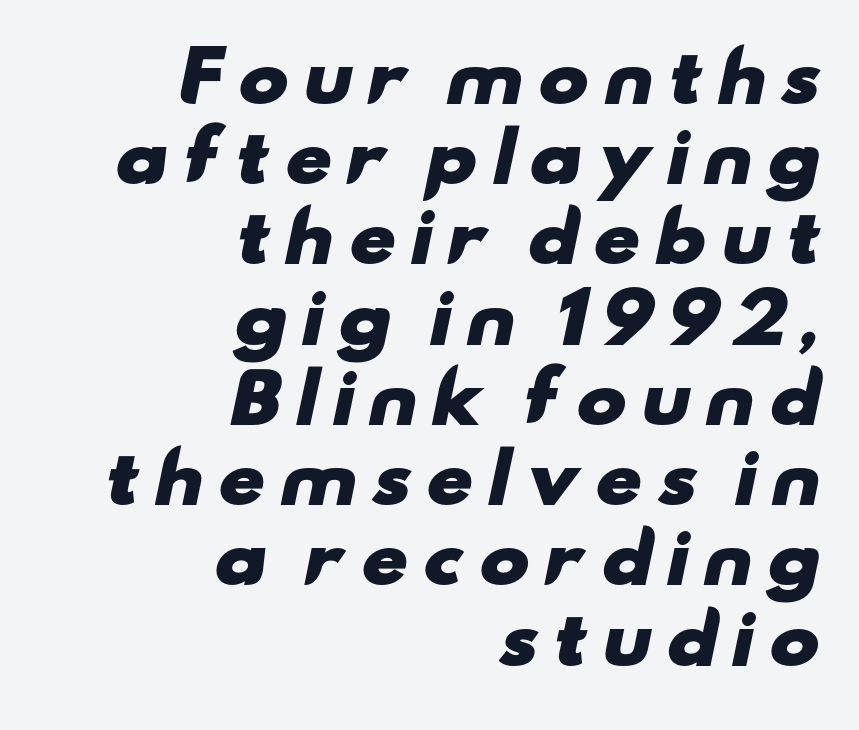
Rule under the text: the space is simply empty. The characters display no serif detailing; their extremities are plain. Heavy, bold letterforms. Each letter keeps its own natural width here, so spacing adapts to shape. These lines are set flush right with a ragged left edge.
